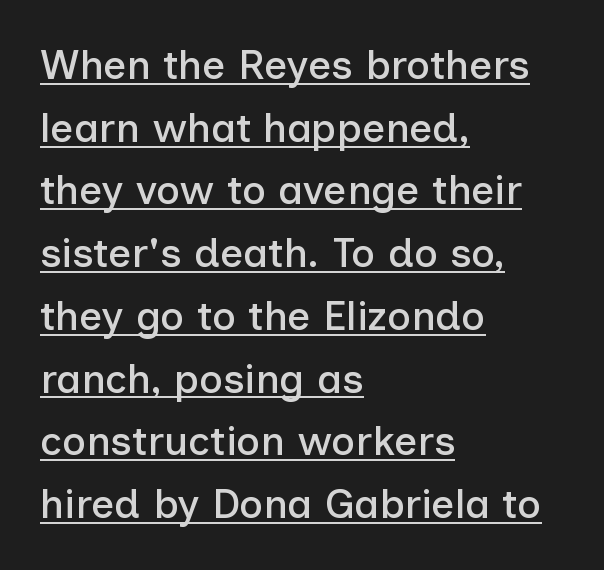
{"serif": "no", "italic": "no", "width": "normal", "stroke_contrast": "low", "x_height": "medium", "monospaced": "no", "underline": "yes", "align": "left", "line_spacing": "normal", "line_spacing_ratio": 1.53, "letter_spacing": "normal", "letter_spacing_em": 0.0, "glyph_px": 41}
